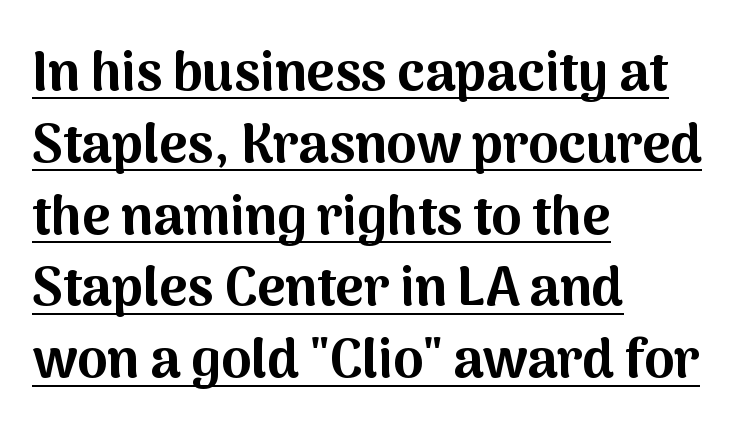
The image shows 54 px bold sans-serif type, upright; set left-aligned, normal line spacing (1.33x), normal letter spacing, underlined; medium stroke contrast and a medium x-height.
